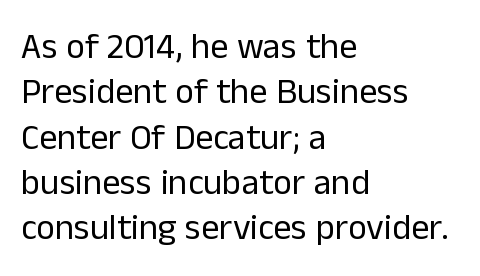
Q: Is the text bold? A: No.
Q: Is the text italic (slanted)? A: No, it is upright.
Q: Is the typeface a serif or a sans-serif typeface? A: Sans-serif.
Q: Is the text underlined? A: No.
Q: How is the paragraph aligned? A: Left-aligned.
Q: Is the spacing between letters normal or unusually wide? A: Normal.
Q: Is the spacing between lines tight, normal or loose? A: Normal.
Q: Width (condensed, normal, or wide)? A: Normal.
Q: Stroke contrast? A: Low.
Q: x-height? A: Medium.
Q: Monospaced? A: No.
